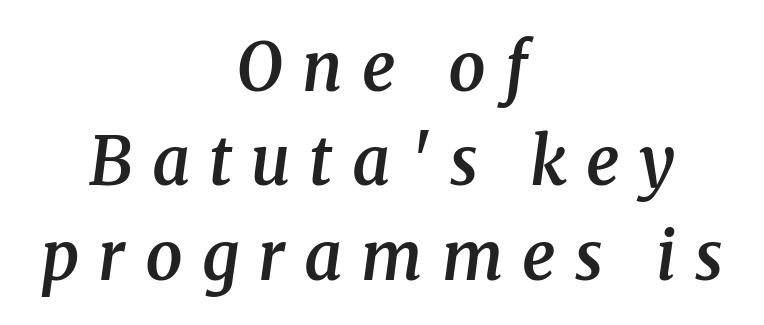
Q: Is the text bold? A: Semi-bold.
Q: Is the text italic (slanted)? A: Yes, it leans right by about 8 degrees.
Q: Is the typeface a serif or a sans-serif typeface? A: Serif.
Q: Is the text underlined? A: No.
Q: How is the paragraph aligned? A: Centered.
Q: Is the spacing between letters normal or unusually wide? A: Unusually wide.
Q: Is the spacing between lines tight, normal or loose? A: Normal.
Q: Width (condensed, normal, or wide)? A: Normal.
Q: Stroke contrast? A: Medium.
Q: x-height? A: Medium.
Q: Monospaced? A: No.
